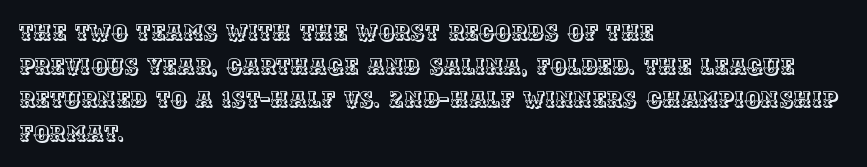
One glance says typical: line gaps are just what's usual. The letters stand upright; this is a roman face. The gap between lines stays unmarked. These lines keep a tight, regular rhythm from letter to letter. Casual observation: everything's shoved over to the left.
